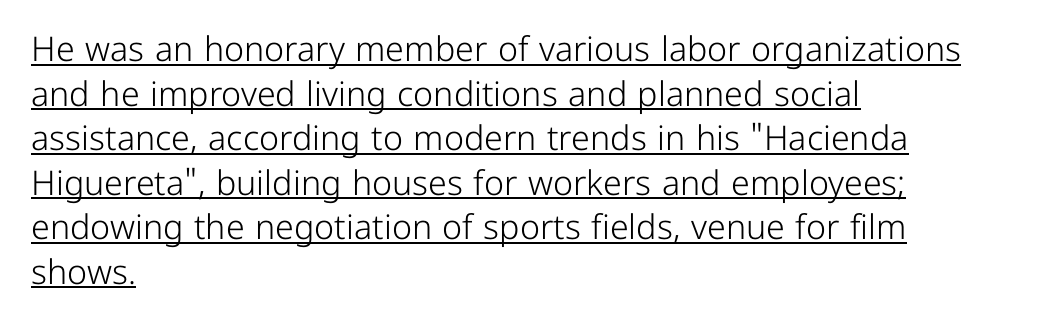
The image shows 34 px light sans-serif type, upright; set left-aligned, normal line spacing (1.31x), normal letter spacing, underlined; low stroke contrast and a medium x-height.
